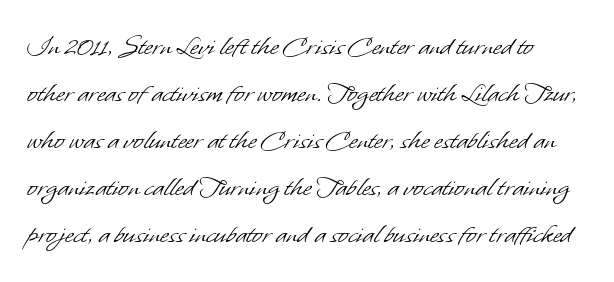
Q: Is the text bold? A: No.
Q: Is the typeface a serif or a sans-serif typeface? A: Sans-serif.
Q: Is the text underlined? A: No.
Q: Is the spacing between letters normal or unusually wide? A: Normal.
Q: Is the spacing between lines tight, normal or loose? A: Normal.
Q: Width (condensed, normal, or wide)? A: Normal.
Q: Stroke contrast? A: Low.
Q: x-height? A: Small.
Q: Monospaced? A: No.
